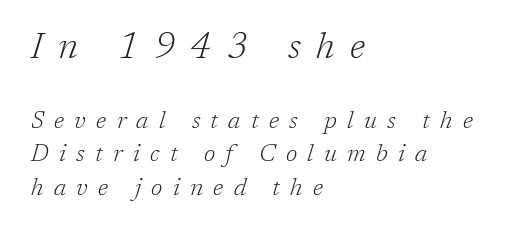
Q: Is the text bold? A: No.
Q: Is the text italic (slanted)? A: Yes, it leans right by about 17 degrees.
Q: Is the typeface a serif or a sans-serif typeface? A: Serif.
Q: Is the text underlined? A: No.
Q: How is the paragraph aligned? A: Left-aligned.
Q: Is the spacing between letters normal or unusually wide? A: Unusually wide.
Q: Is the spacing between lines tight, normal or loose? A: Normal.
Q: Which block of text is set in a larger size, the first (top) or the second (bottom)? A: The first (top) one.
Q: Width (condensed, normal, or wide)? A: Normal.
Q: Stroke contrast? A: Low.
Q: x-height? A: Medium.
Q: Monospaced? A: No.
